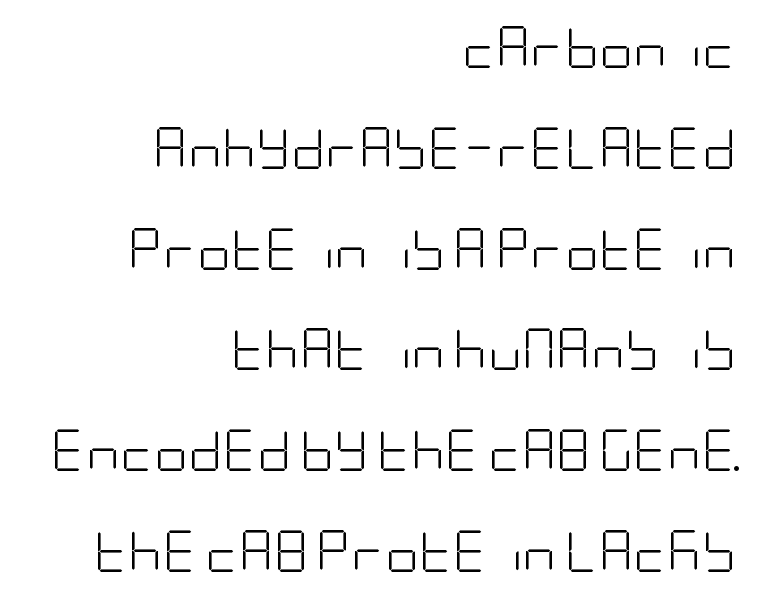
Q: Is the text bold? A: No.
Q: Is the text italic (slanted)? A: No, it is upright.
Q: Is the typeface a serif or a sans-serif typeface? A: Sans-serif.
Q: Is the text underlined? A: No.
Q: How is the paragraph aligned? A: Right-aligned.
Q: Is the spacing between letters normal or unusually wide? A: Normal.
Q: Is the spacing between lines tight, normal or loose? A: Loose.
Q: Width (condensed, normal, or wide)? A: Condensed.
Q: Stroke contrast? A: Low.
Q: x-height? A: Large.
